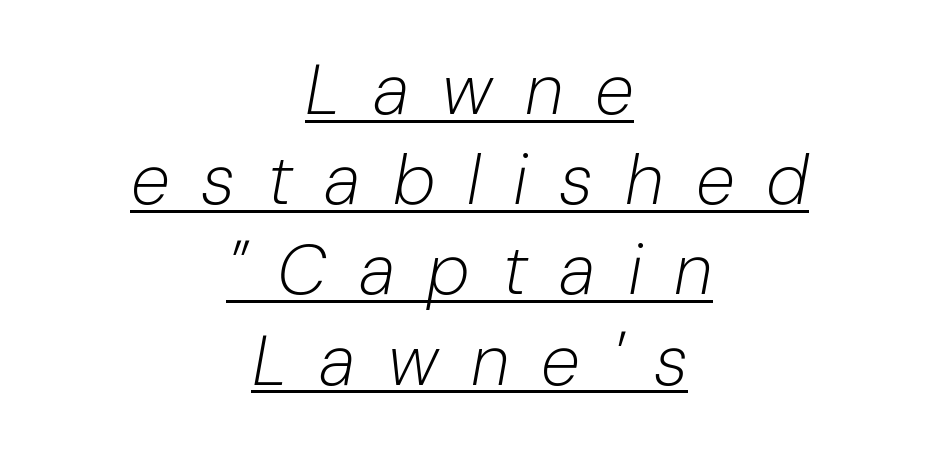
Q: Is the text bold? A: No.
Q: Is the text italic (slanted)? A: Yes, it leans right by about 10 degrees.
Q: Is the text underlined? A: Yes.
Q: How is the paragraph aligned? A: Centered.
Q: Is the spacing between letters normal or unusually wide? A: Unusually wide.
Q: Is the spacing between lines tight, normal or loose? A: Normal.
Q: Width (condensed, normal, or wide)? A: Normal.
Q: Stroke contrast? A: Low.
Q: x-height? A: Medium.
Q: Monospaced? A: No.
